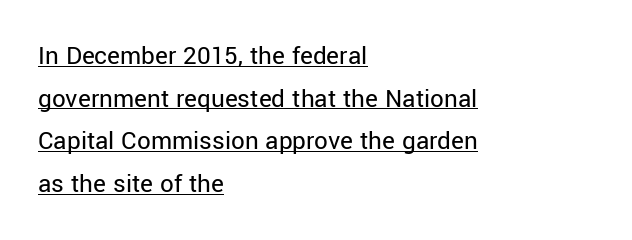
The image shows 27 px text type, upright; set left-aligned, normal line spacing (1.58x), normal letter spacing, underlined.
